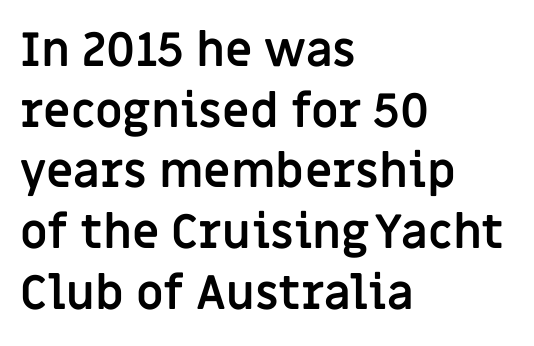
{"serif": "no", "italic": "no", "bold": "yes", "weight": "semibold", "width": "normal", "stroke_contrast": "low", "x_height": "large", "monospaced": "no", "underline": "no", "align": "left", "line_spacing": "normal", "line_spacing_ratio": 1.29, "letter_spacing": "normal", "letter_spacing_em": 0.0, "glyph_px": 47}
